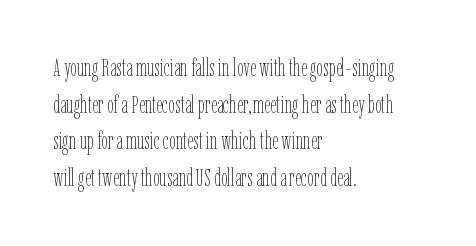
Standard letterfit; no display-style spreading of the glyphs. No chunkiness to these letters — they're not bold. This is roman type, the default non-slanted kind. Does the copy run flush right? No — it runs flush left.
